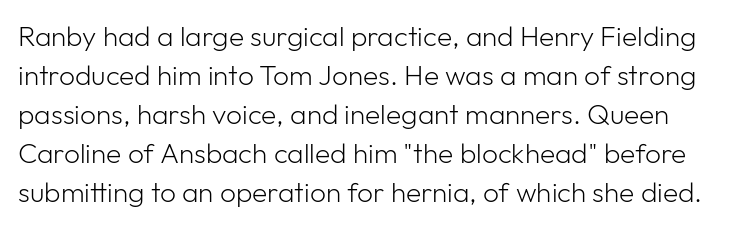
No word sits above an underline. The lines sit at an ordinary, default distance from one another. This is the regular roman posture of the typeface. Each stroke keeps to a modest, everyday thickness or less.
